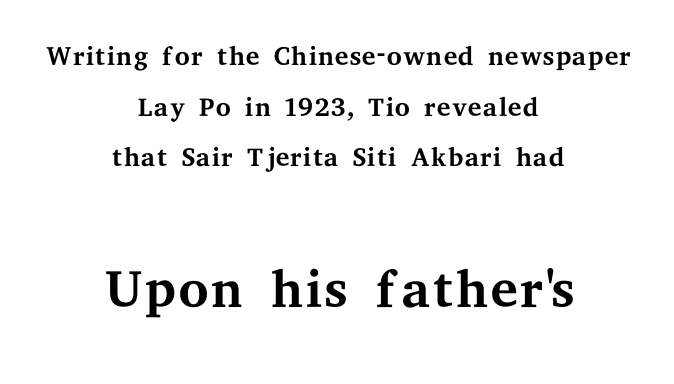
Yep, those are serifs on the letters. This rendering leaves character spacing at its baseline value. A typesetter would call this proportional, since set widths differ per character. Reading down the column, the eye jumps a familiar distance to each next line. Rendered with straight, roman letterforms.
